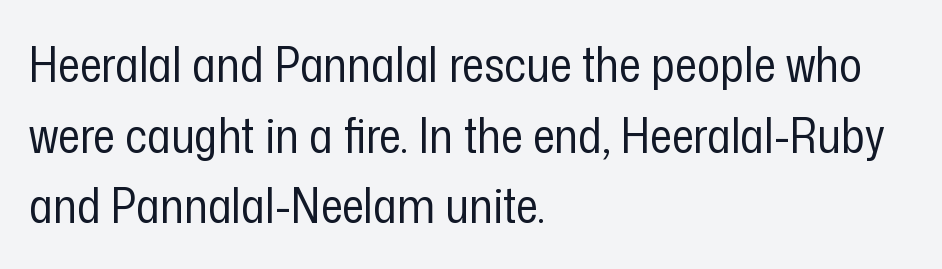
Q: Is the text bold? A: No.
Q: Is the text italic (slanted)? A: No, it is upright.
Q: Is the typeface a serif or a sans-serif typeface? A: Sans-serif.
Q: Is the text underlined? A: No.
Q: How is the paragraph aligned? A: Left-aligned.
Q: Is the spacing between letters normal or unusually wide? A: Normal.
Q: Is the spacing between lines tight, normal or loose? A: Normal.
Q: Width (condensed, normal, or wide)? A: Condensed.
Q: Stroke contrast? A: Low.
Q: x-height? A: Medium.
Q: Monospaced? A: No.
